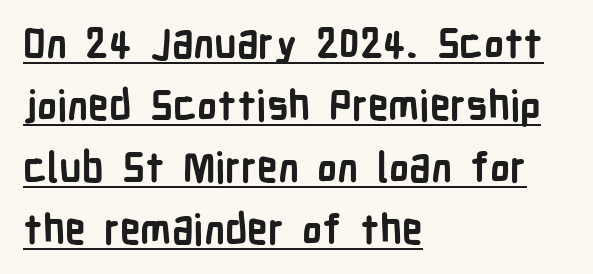
The image shows 41 px semibold, condensed sans-serif type, upright; set left-aligned, normal line spacing (1.51x), normal letter spacing, underlined; low stroke contrast and a medium x-height.
